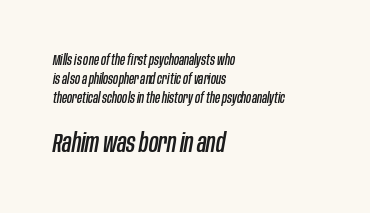
The image shows 26 px text type, italic (leaning right); set left-aligned, normal line spacing (1.37x), normal letter spacing, not underlined; the second (bottom) block is 1.86x larger.
